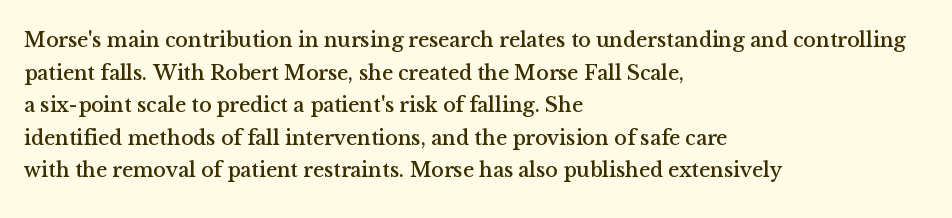
Q: Is the text italic (slanted)? A: No, it is upright.
Q: Is the text underlined? A: No.
Q: How is the paragraph aligned? A: Left-aligned.
Q: Is the spacing between letters normal or unusually wide? A: Normal.
Q: Is the spacing between lines tight, normal or loose? A: Normal.
